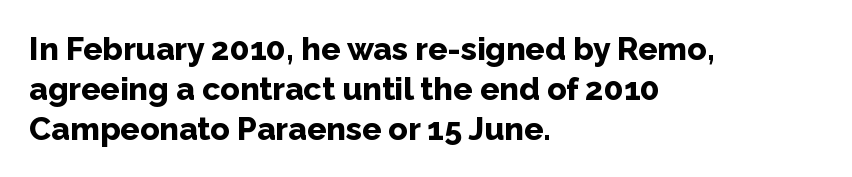
Each line starts at the same left margin while the right side varies. The letters are bold, with thick, heavy strokes. A bare baseline throughout the passage. The tracking reads as untouched default to a designer's eye.
